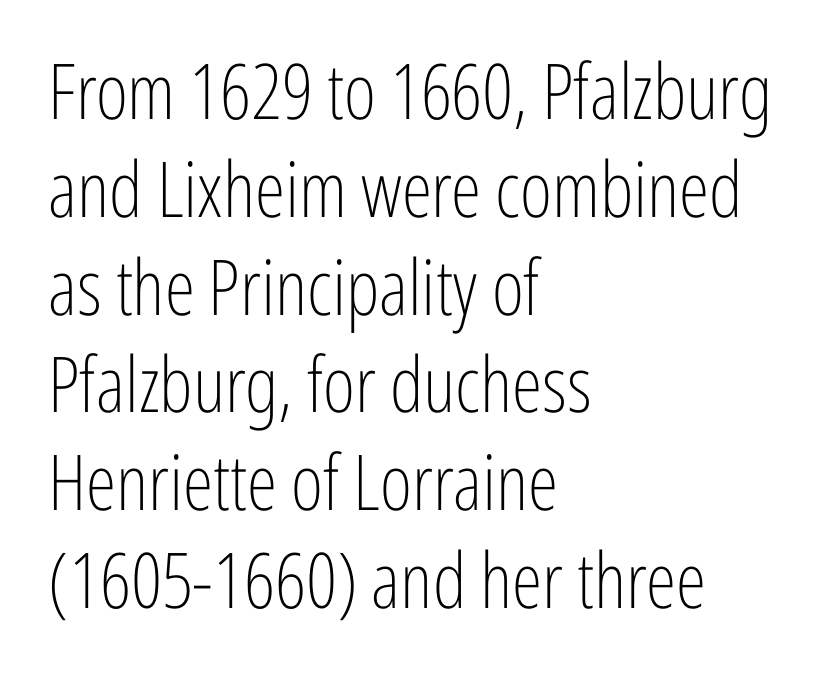
{"serif": "no", "italic": "no", "bold": "no", "weight": "light", "width": "condensed", "stroke_contrast": "low", "x_height": "medium", "monospaced": "no", "underline": "no", "align": "left", "line_spacing": "normal", "line_spacing_ratio": 1.27, "letter_spacing": "normal", "letter_spacing_em": 0.0, "glyph_px": 77}
